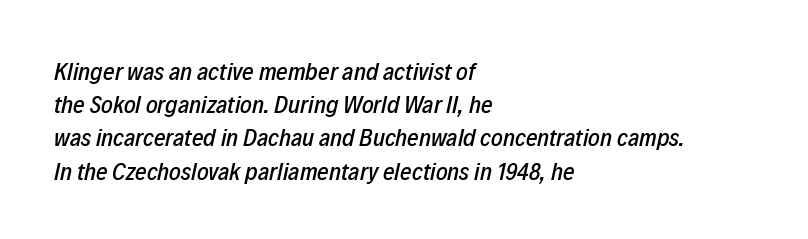
{"italic": "yes", "lean": "right", "slant_degrees": 12, "underline": "no", "align": "left", "line_spacing": "normal", "line_spacing_ratio": 1.33, "letter_spacing": "normal", "letter_spacing_em": 0.0, "glyph_px": 25}
